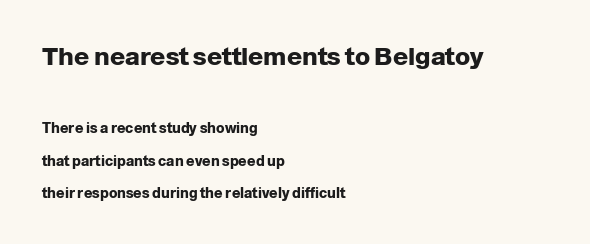
The image shows 25 px bold type, upright; set left-aligned, loose line spacing (2.33x), normal letter spacing, not underlined; the first (top) block is 1.79x larger.
